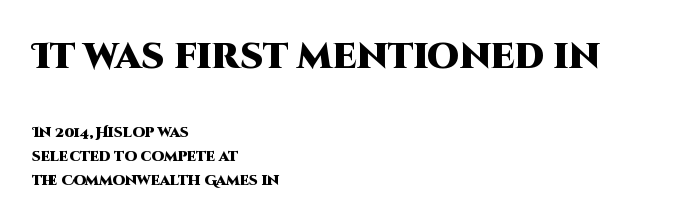
The passage shown is typed in a proportional face where columns would drift. Do the letters lean? They stand straight. The type is set solid horizontally, with unmodified tracking. Decoration check: the copy has no underline.
